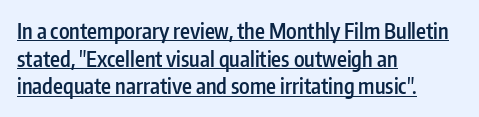
Q: Is the text bold? A: Semi-bold.
Q: Is the text italic (slanted)? A: No, it is upright.
Q: Is the text underlined? A: Yes.
Q: How is the paragraph aligned? A: Left-aligned.
Q: Is the spacing between letters normal or unusually wide? A: Normal.
Q: Is the spacing between lines tight, normal or loose? A: Normal.
